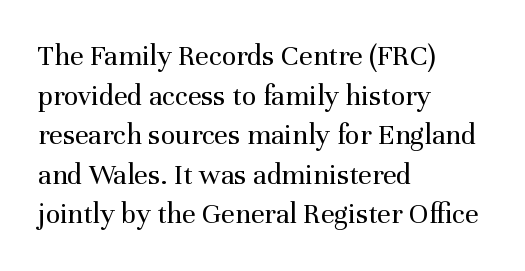
A typesetter would call this zero additional tracking. The passage shown is typeset with a serif family. No italicization has been applied; the sample stays upright. This rendering features lettering with no underline.
